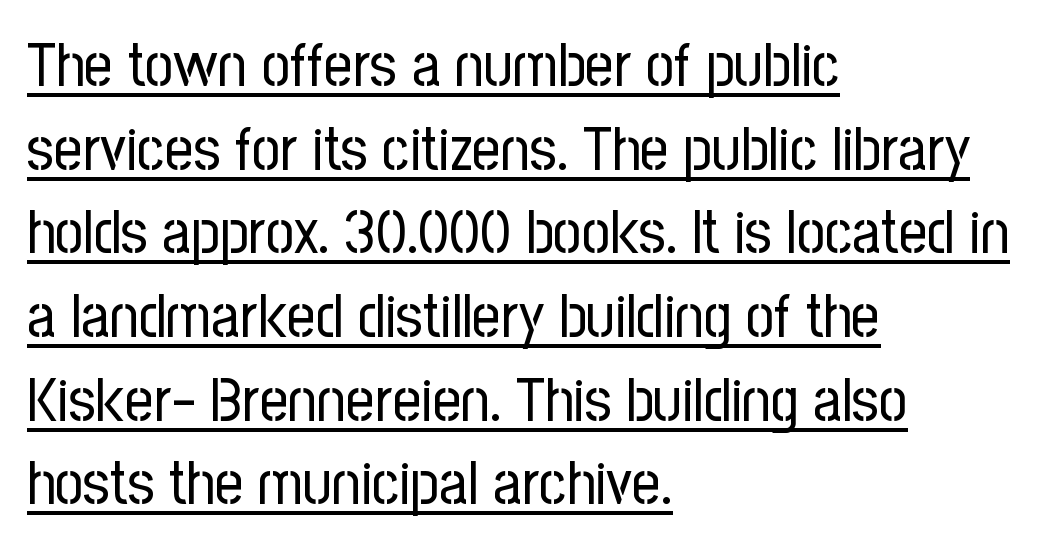
Q: Is the text bold? A: No.
Q: Is the text italic (slanted)? A: No, it is upright.
Q: Is the typeface a serif or a sans-serif typeface? A: Sans-serif.
Q: Is the text underlined? A: Yes.
Q: How is the paragraph aligned? A: Left-aligned.
Q: Is the spacing between letters normal or unusually wide? A: Normal.
Q: Is the spacing between lines tight, normal or loose? A: Normal.
Q: Width (condensed, normal, or wide)? A: Condensed.
Q: Stroke contrast? A: Low.
Q: x-height? A: Medium.
Q: Monospaced? A: No.
